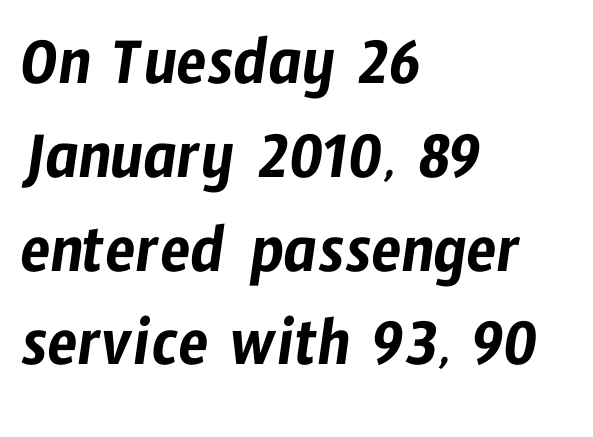
{"serif": "no", "width": "condensed", "stroke_contrast": "low", "x_height": "medium", "monospaced": "no", "underline": "no", "align": "left", "line_spacing": "normal", "line_spacing_ratio": 1.34, "letter_spacing": "normal", "letter_spacing_em": 0.0, "glyph_px": 70}
